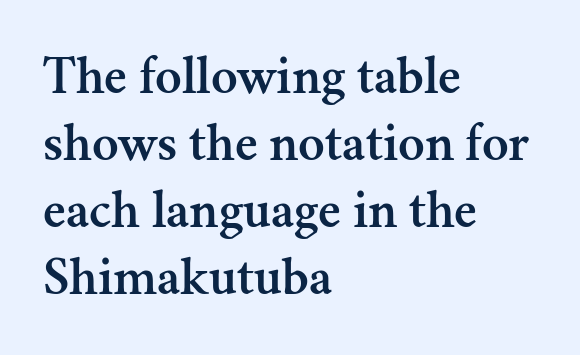
{"serif": "yes", "italic": "no", "width": "normal", "stroke_contrast": "medium", "x_height": "small", "monospaced": "no", "underline": "no", "align": "left", "line_spacing_ratio": 1.22, "letter_spacing": "normal", "letter_spacing_em": 0.0, "glyph_px": 55}
